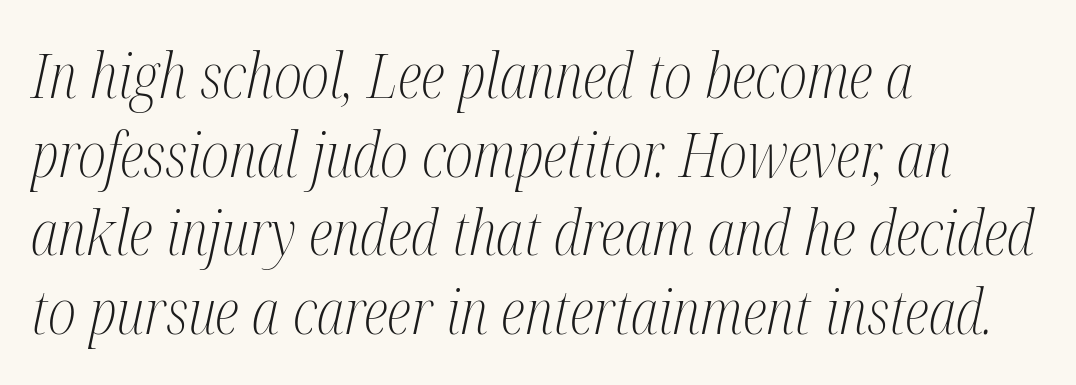
Q: Is the text bold? A: No.
Q: Is the text italic (slanted)? A: Yes, it leans right by about 12 degrees.
Q: Is the typeface a serif or a sans-serif typeface? A: Serif.
Q: Is the text underlined? A: No.
Q: How is the paragraph aligned? A: Left-aligned.
Q: Is the spacing between letters normal or unusually wide? A: Normal.
Q: Is the spacing between lines tight, normal or loose? A: Normal.
Q: Width (condensed, normal, or wide)? A: Condensed.
Q: Stroke contrast? A: Medium.
Q: x-height? A: Medium.
Q: Monospaced? A: No.
